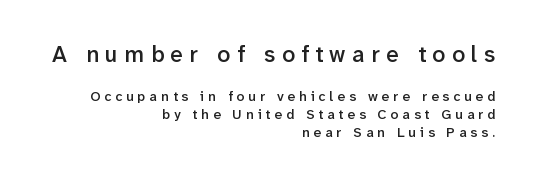
{"italic": "no", "bold": "semi", "underline": "no", "align": "right", "line_spacing": "normal", "line_spacing_ratio": 1.29, "letter_spacing": "wide", "letter_spacing_em": 0.28, "larger_block": "first", "size_ratio": 1.64, "glyph_px": 23}
